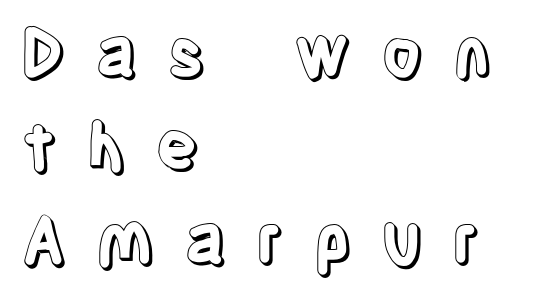
The image shows 66 px condensed type, upright; set left-aligned, normal line spacing (1.42x), unusually wide letter spacing (+0.43 em), not underlined; a large x-height.
